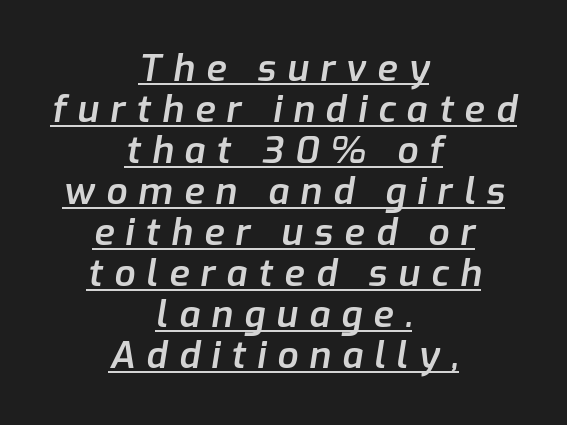
Q: Is the text bold? A: Semi-bold.
Q: Is the text italic (slanted)? A: Yes, it leans right by about 9 degrees.
Q: Is the text underlined? A: Yes.
Q: How is the paragraph aligned? A: Centered.
Q: Is the spacing between letters normal or unusually wide? A: Unusually wide.
Q: Is the spacing between lines tight, normal or loose? A: Tight.
Q: Width (condensed, normal, or wide)? A: Normal.
Q: Stroke contrast? A: Low.
Q: x-height? A: Medium.
Q: Monospaced? A: No.
